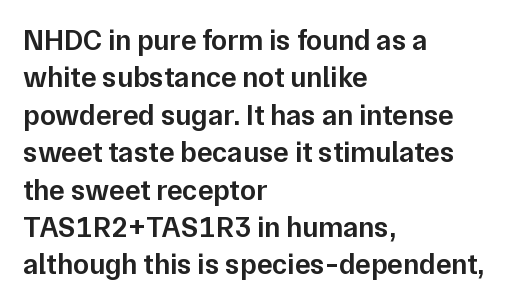
{"serif": "no", "italic": "no", "bold": "semi", "weight": "semibold", "width": "normal", "stroke_contrast": "low", "x_height": "medium", "monospaced": "no", "underline": "no", "align": "left", "line_spacing": "normal", "line_spacing_ratio": 1.29, "letter_spacing": "normal", "letter_spacing_em": 0.0, "glyph_px": 29}
